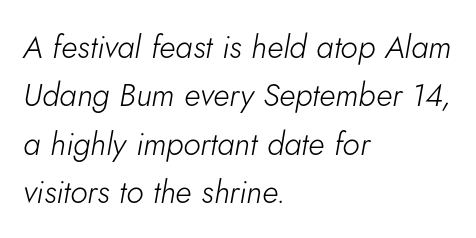
{"italic": "yes", "lean": "right", "slant_degrees": 5, "bold": "no", "weight": "light", "width": "normal", "stroke_contrast": "low", "x_height": "small", "monospaced": "no", "underline": "no", "align": "left", "line_spacing": "normal", "line_spacing_ratio": 1.51, "letter_spacing": "normal", "letter_spacing_em": 0.0, "glyph_px": 32}
